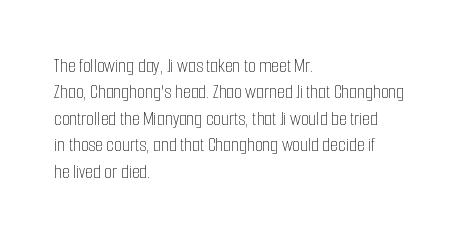
Characters remain perfectly vertical along every line. Rows of type keep a routine distance in the vertical direction. The face looks like a standard text weight, possibly lighter. Letter spacing: default. Each row of text sits above clean, open space.
